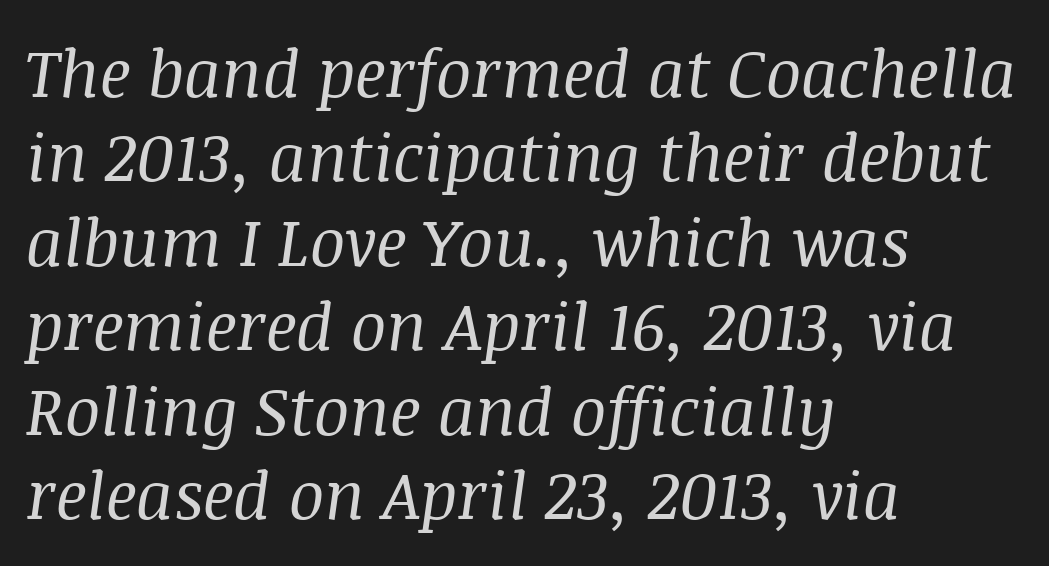
The image shows 66 px regular-weight serif type, italic (leaning right); set left-aligned, normal line spacing (1.28x), normal letter spacing, not underlined; medium stroke contrast and a large x-height.
